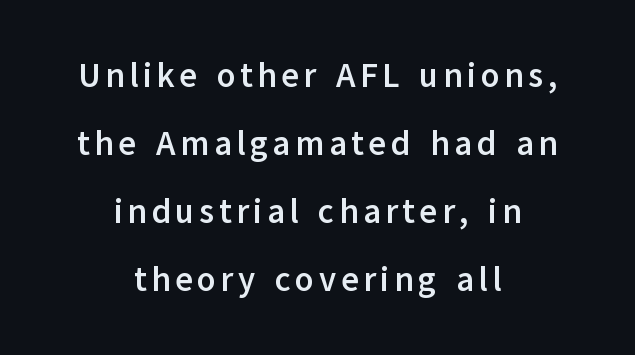
Q: Is the text bold? A: Yes.
Q: Is the text italic (slanted)? A: No, it is upright.
Q: Is the typeface a serif or a sans-serif typeface? A: Sans-serif.
Q: Is the text underlined? A: No.
Q: How is the paragraph aligned? A: Centered.
Q: Is the spacing between lines tight, normal or loose? A: Loose.
Q: Width (condensed, normal, or wide)? A: Normal.
Q: Stroke contrast? A: Low.
Q: x-height? A: Medium.
Q: Monospaced? A: No.
